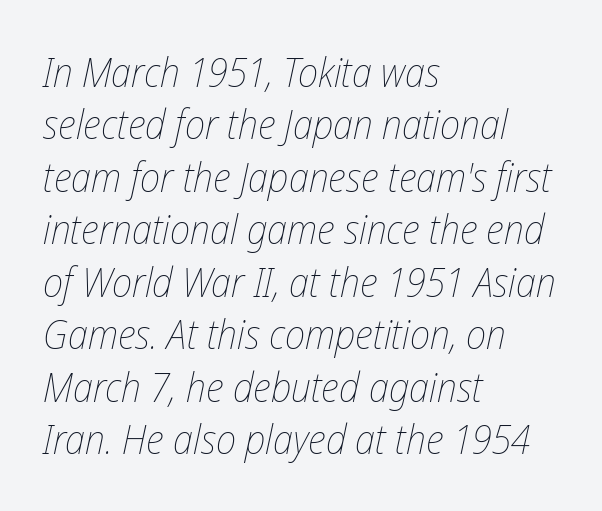
Q: Is the text bold? A: No.
Q: Is the text italic (slanted)? A: Yes, it leans right by about 12 degrees.
Q: Is the text underlined? A: No.
Q: How is the paragraph aligned? A: Left-aligned.
Q: Is the spacing between letters normal or unusually wide? A: Normal.
Q: Is the spacing between lines tight, normal or loose? A: Normal.
Q: Width (condensed, normal, or wide)? A: Condensed.
Q: Stroke contrast? A: Low.
Q: x-height? A: Medium.
Q: Monospaced? A: No.
